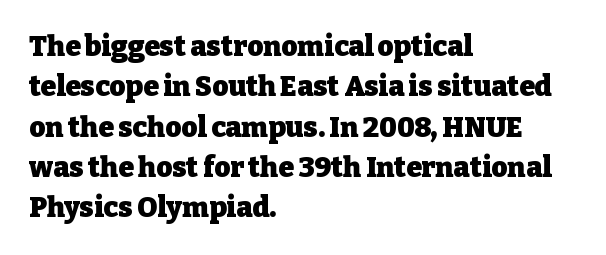
The image shows 28 px heavy serif type, upright; set left-aligned, normal line spacing (1.44x), normal letter spacing, not underlined; low stroke contrast and a medium x-height.
